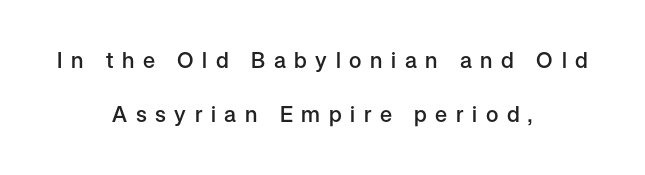
{"italic": "no", "bold": "semi", "underline": "no", "align": "center", "line_spacing": "loose", "line_spacing_ratio": 2.46, "letter_spacing": "wide", "letter_spacing_em": 0.39, "glyph_px": 22}
